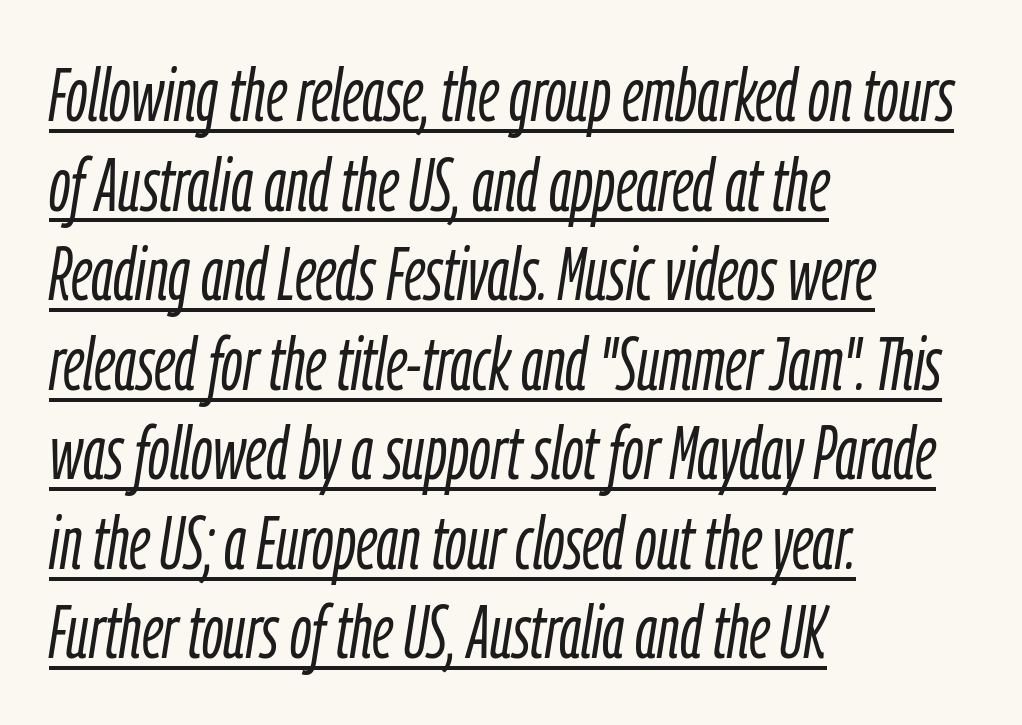
Q: Is the text bold? A: No.
Q: Is the text italic (slanted)? A: Yes, it leans right by about 9 degrees.
Q: Is the text underlined? A: Yes.
Q: How is the paragraph aligned? A: Left-aligned.
Q: Is the spacing between letters normal or unusually wide? A: Normal.
Q: Width (condensed, normal, or wide)? A: Condensed.
Q: Stroke contrast? A: Low.
Q: x-height? A: Medium.
Q: Monospaced? A: No.
